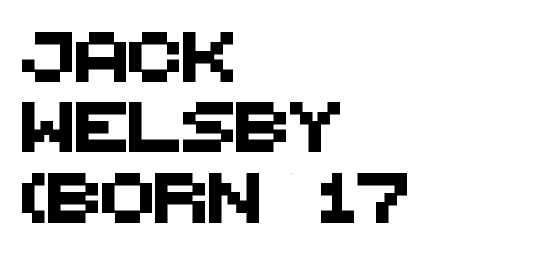
Characters follow at the spacing the type designer built in. The vertical gap from one line to the next is medium. The letters advance in unequal steps, a hallmark of proportional type. The space directly below the letters is spotless.
